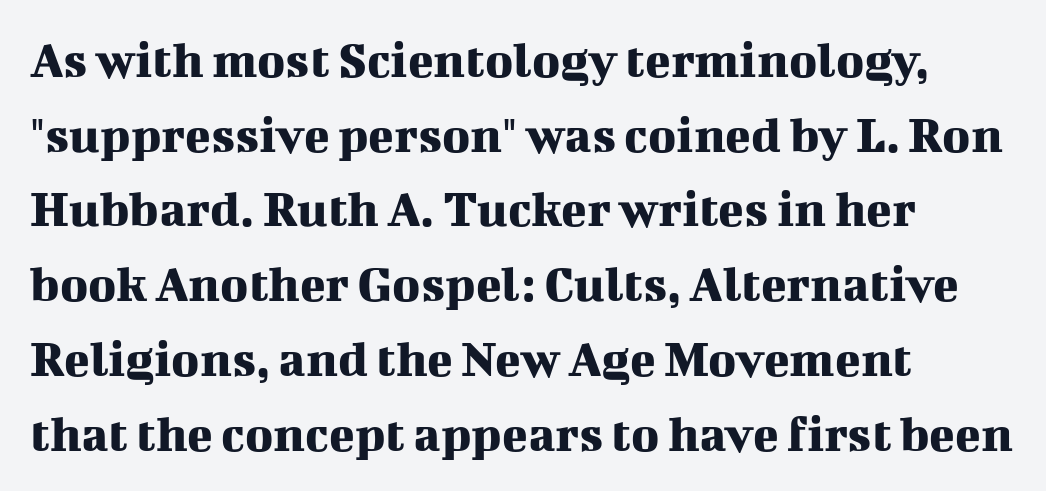
The image shows 53 px serif type, upright; set left-aligned, normal line spacing (1.41x), normal letter spacing, not underlined; medium stroke contrast and a medium x-height.
